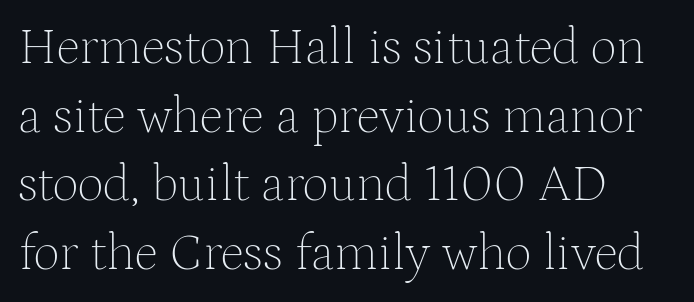
The image shows 52 px thin serif type, upright; set left-aligned, normal line spacing (1.32x), normal letter spacing, not underlined; medium stroke contrast and a medium x-height.
